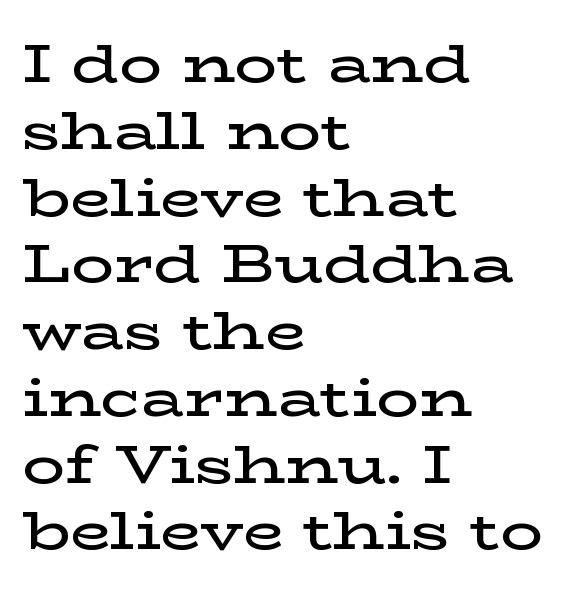
The vertical gap from one line to the next is medium. Which margin do the lines hug? The left one — the right edge is uneven. Type style note: has serifs. A bit beefed up — I'd call it semibold rather than bold.
